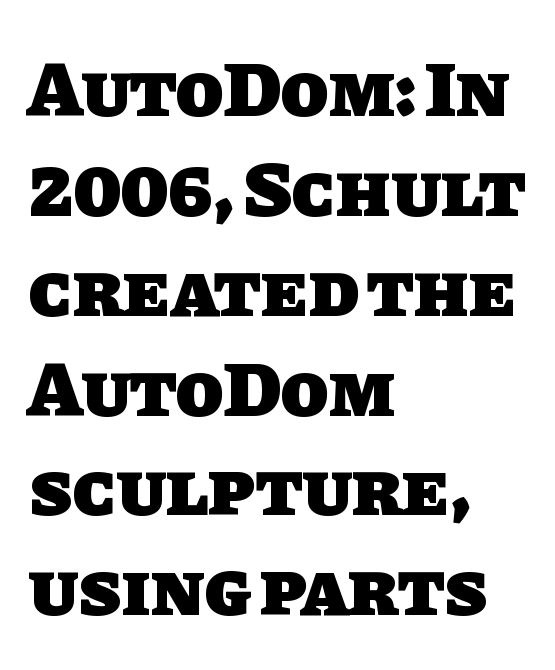
The image shows 78 px heavy sans-serif type; set left-aligned, normal line spacing (1.28x), normal letter spacing, not underlined; low stroke contrast and a large x-height.
